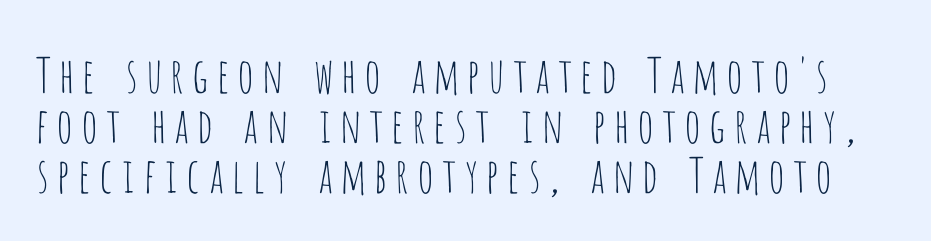
Q: Is the text bold? A: No.
Q: Is the text italic (slanted)? A: No, it is upright.
Q: Is the typeface a serif or a sans-serif typeface? A: Sans-serif.
Q: Is the text underlined? A: No.
Q: Is the spacing between lines tight, normal or loose? A: Tight.
Q: Width (condensed, normal, or wide)? A: Condensed.
Q: Stroke contrast? A: Low.
Q: x-height? A: Large.
Q: Monospaced? A: No.
